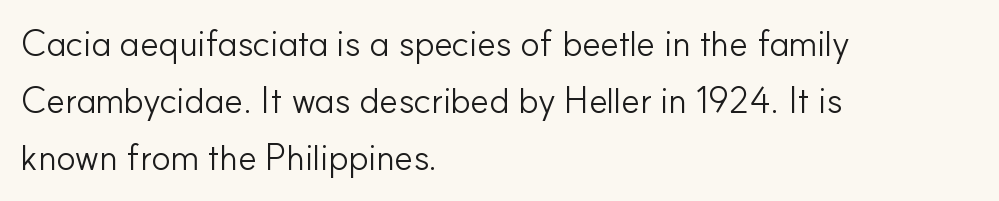
The image shows 36 px light sans-serif type, upright; set left-aligned, normal line spacing (1.59x), normal letter spacing, not underlined; low stroke contrast and a small x-height.
